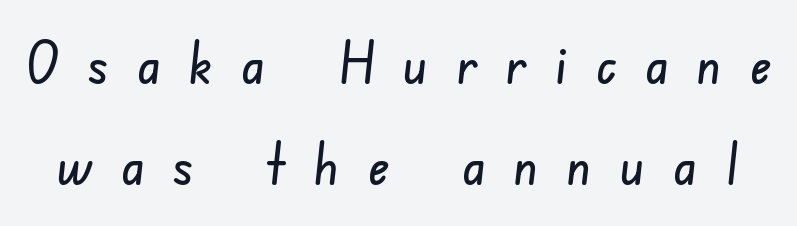
Q: Is the typeface a serif or a sans-serif typeface? A: Sans-serif.
Q: Is the text underlined? A: No.
Q: Is the spacing between letters normal or unusually wide? A: Unusually wide.
Q: Width (condensed, normal, or wide)? A: Condensed.
Q: Stroke contrast? A: Low.
Q: x-height? A: Small.
Q: Monospaced? A: No.
